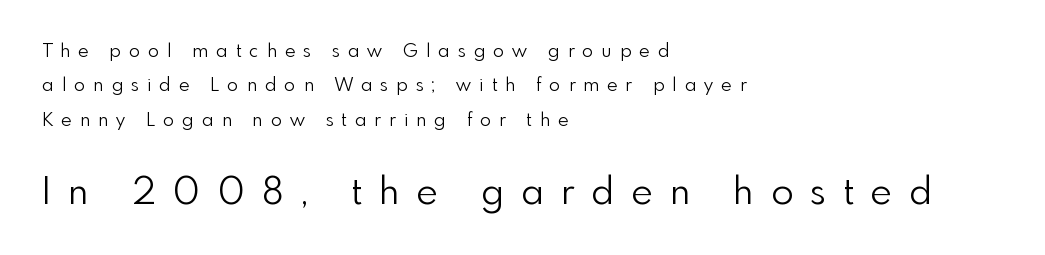
Q: Is the text bold? A: No.
Q: Is the text italic (slanted)? A: No, it is upright.
Q: Is the typeface a serif or a sans-serif typeface? A: Sans-serif.
Q: Is the text underlined? A: No.
Q: How is the paragraph aligned? A: Left-aligned.
Q: Is the spacing between letters normal or unusually wide? A: Unusually wide.
Q: Is the spacing between lines tight, normal or loose? A: Loose.
Q: Which block of text is set in a larger size, the first (top) or the second (bottom)? A: The second (bottom) one.
Q: Width (condensed, normal, or wide)? A: Normal.
Q: Stroke contrast? A: Low.
Q: x-height? A: Small.
Q: Monospaced? A: No.
